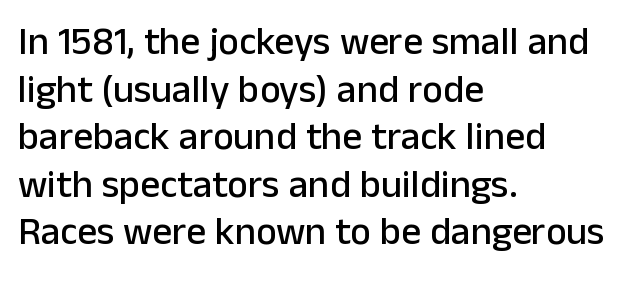
Words appear dense and cohesive because spacing is normal. Rule under the text: the space is simply empty. A typesetter would label this face a sans. Characters remain perfectly vertical along every line. The letters advance in unequal steps, a hallmark of proportional type. The lines are quadded left.
